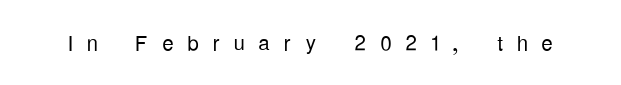
{"serif": "no", "italic": "no", "bold": "no", "weight": "light", "width": "condensed", "stroke_contrast": "low", "x_height": "medium", "monospaced": "no", "underline": "no", "letter_spacing": "wide", "letter_spacing_em": 0.47, "glyph_px": 29}
